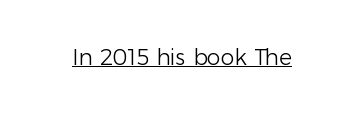
Q: Is the text bold? A: No.
Q: Is the text italic (slanted)? A: No, it is upright.
Q: Is the text underlined? A: Yes.
Q: Is the spacing between letters normal or unusually wide? A: Normal.
